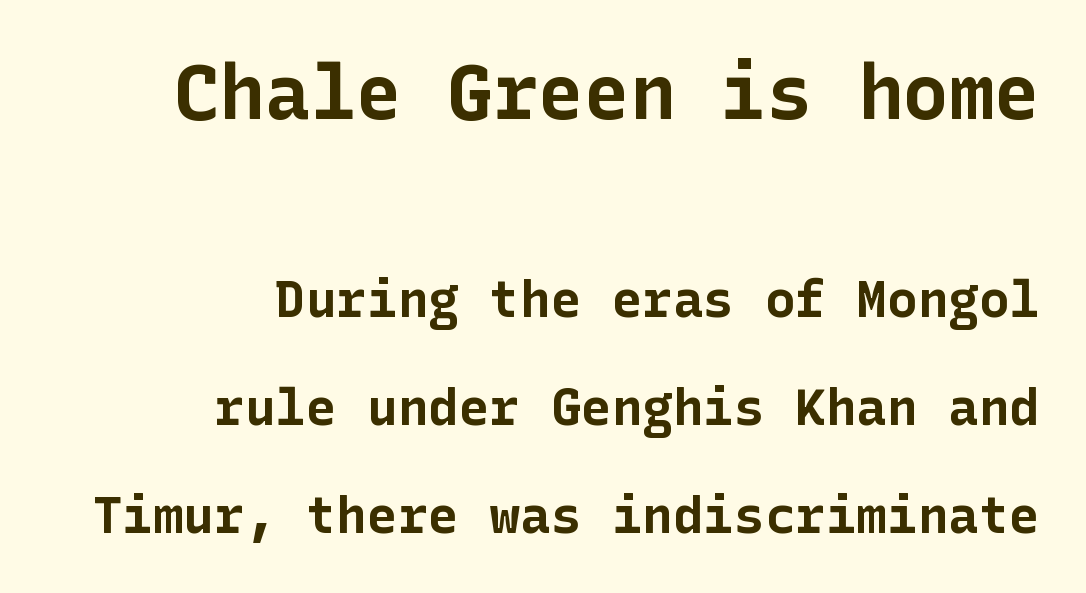
{"serif": "no", "italic": "no", "bold": "yes", "weight": "bold", "width": "normal", "stroke_contrast": "low", "x_height": "medium", "underline": "no", "align": "right", "line_spacing": "loose", "line_spacing_ratio": 2.12, "letter_spacing": "normal", "letter_spacing_em": 0.0, "larger_block": "first", "size_ratio": 1.49, "glyph_px": 76}
